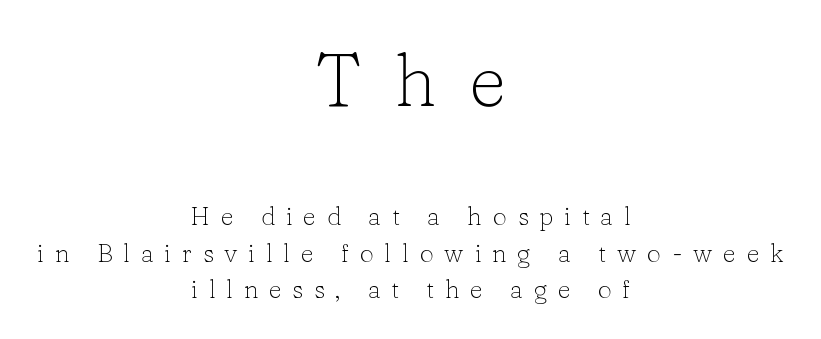
The face used here is rendered with a markedly widened letterfit. Think standard paragraph weight, or any step lighter than that. Do the characters align in a grid? No, the font is proportional. The lines are quadded center. If you drew a line through each stem, it would be perfectly vertical. The designer gave the opening block more size than the closing block.
